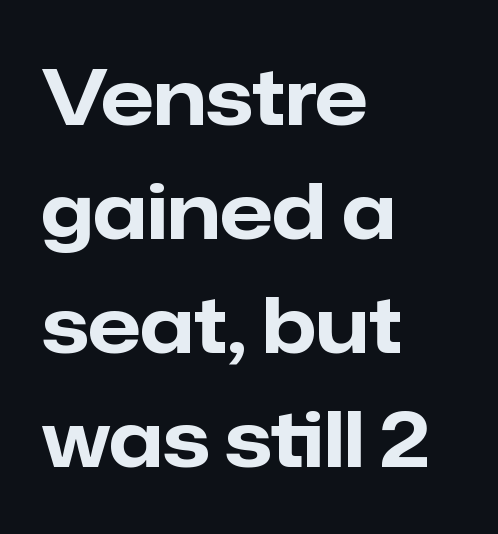
Q: Is the text bold? A: Yes.
Q: Is the text italic (slanted)? A: No, it is upright.
Q: Is the typeface a serif or a sans-serif typeface? A: Sans-serif.
Q: Is the text underlined? A: No.
Q: How is the paragraph aligned? A: Left-aligned.
Q: Is the spacing between letters normal or unusually wide? A: Normal.
Q: Is the spacing between lines tight, normal or loose? A: Normal.
Q: Width (condensed, normal, or wide)? A: Normal.
Q: Stroke contrast? A: Low.
Q: x-height? A: Medium.
Q: Monospaced? A: No.
